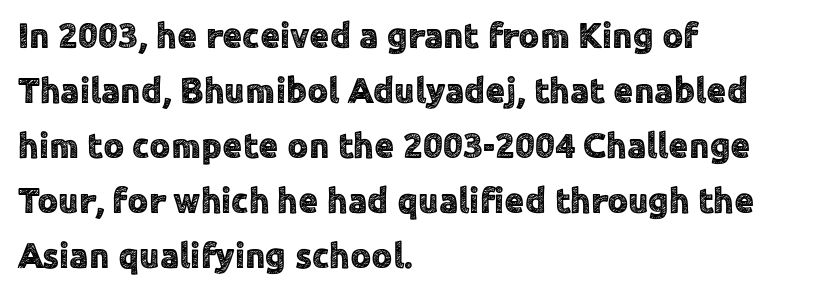
The type is set solid horizontally, with unmodified tracking. Every stem runs plumb, perpendicular to the baseline. The type family on display is of the sans-serif kind. Baseline-to-baseline distance is the conventional proportion of letter height.
